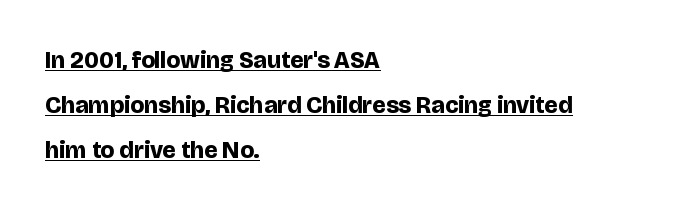
Q: Is the text bold? A: Yes.
Q: Is the text italic (slanted)? A: No, it is upright.
Q: Is the text underlined? A: Yes.
Q: How is the paragraph aligned? A: Left-aligned.
Q: Is the spacing between letters normal or unusually wide? A: Normal.
